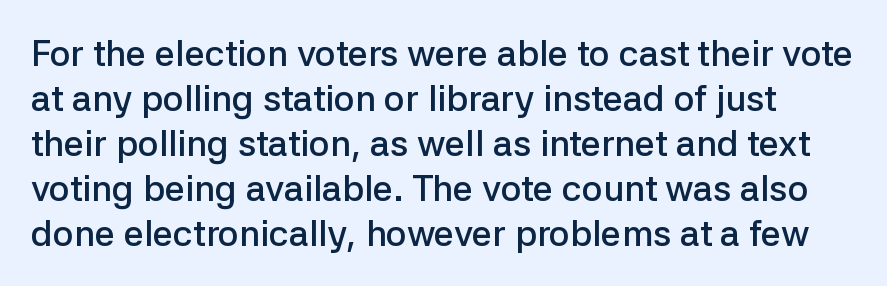
{"serif": "no", "italic": "no", "bold": "semi", "weight": "semibold", "width": "normal", "stroke_contrast": "low", "x_height": "medium", "monospaced": "no", "underline": "no", "line_spacing": "normal", "line_spacing_ratio": 1.25, "letter_spacing": "normal", "letter_spacing_em": 0.0, "glyph_px": 36}
